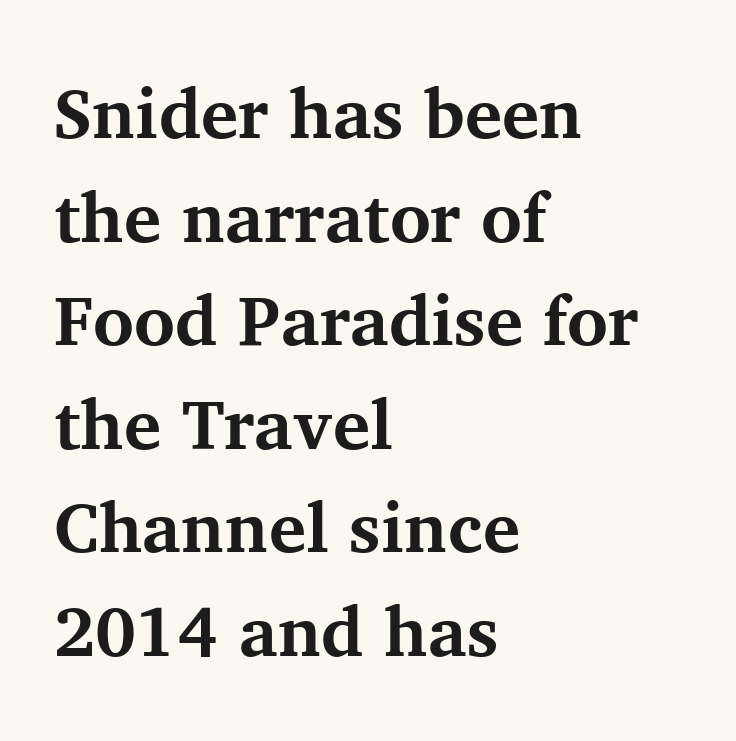
The image shows 70 px bold serif type, upright; set left-aligned, normal line spacing (1.48x), normal letter spacing, not underlined; medium stroke contrast and a medium x-height.
